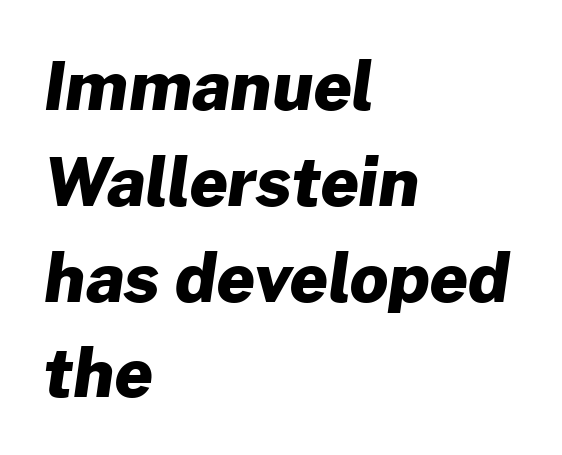
{"serif": "no", "bold": "yes", "weight": "heavy", "width": "normal", "stroke_contrast": "low", "x_height": "medium", "monospaced": "no", "underline": "no", "align": "left", "line_spacing": "normal", "line_spacing_ratio": 1.43, "letter_spacing": "normal", "letter_spacing_em": 0.0, "glyph_px": 67}
